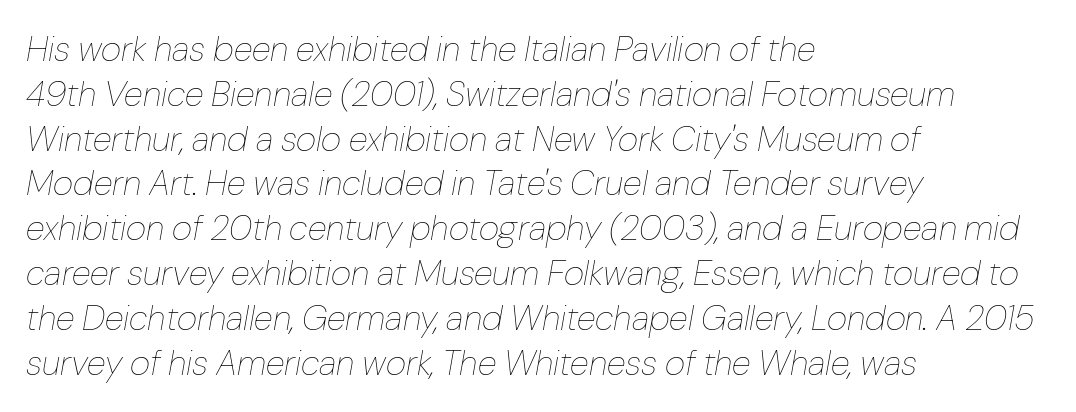
Q: Is the text bold? A: No.
Q: Is the text italic (slanted)? A: Yes, it leans right by about 10 degrees.
Q: Is the text underlined? A: No.
Q: How is the paragraph aligned? A: Left-aligned.
Q: Is the spacing between letters normal or unusually wide? A: Normal.
Q: Is the spacing between lines tight, normal or loose? A: Normal.
Q: Width (condensed, normal, or wide)? A: Normal.
Q: Stroke contrast? A: Low.
Q: x-height? A: Medium.
Q: Monospaced? A: No.
